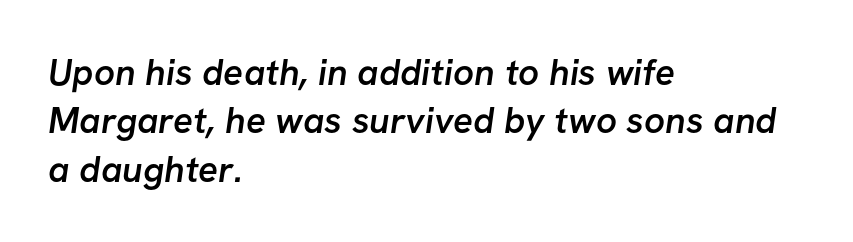
{"serif": "no", "bold": "semi", "weight": "semibold", "width": "normal", "stroke_contrast": "low", "x_height": "medium", "monospaced": "no", "underline": "no", "align": "left", "line_spacing": "normal", "line_spacing_ratio": 1.31, "letter_spacing": "normal", "letter_spacing_em": 0.0, "glyph_px": 37}
